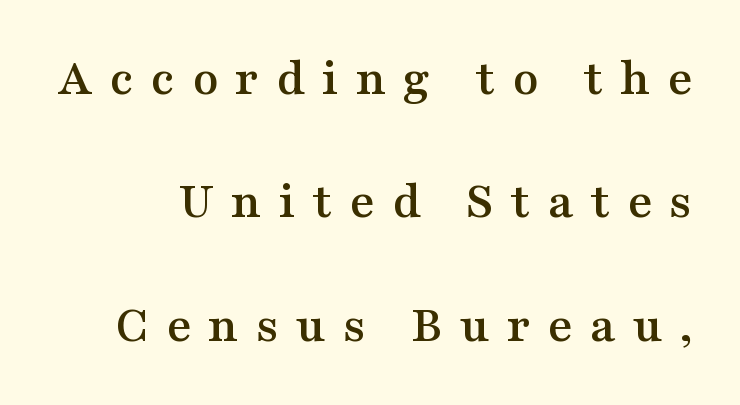
Q: Is the text italic (slanted)? A: No, it is upright.
Q: Is the typeface a serif or a sans-serif typeface? A: Serif.
Q: Is the text underlined? A: No.
Q: Is the spacing between letters normal or unusually wide? A: Unusually wide.
Q: Is the spacing between lines tight, normal or loose? A: Loose.
Q: Width (condensed, normal, or wide)? A: Wide.
Q: Stroke contrast? A: Medium.
Q: x-height? A: Medium.
Q: Monospaced? A: No.
